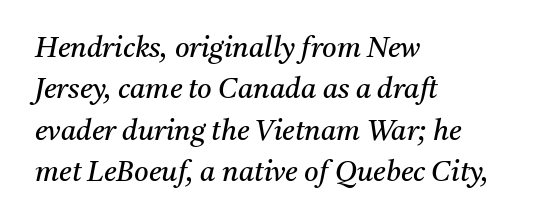
{"serif": "yes", "italic": "yes", "lean": "right", "slant_degrees": 11, "bold": "no", "weight": "regular", "width": "normal", "stroke_contrast": "medium", "x_height": "medium", "monospaced": "no", "underline": "no", "align": "left", "line_spacing": "normal", "line_spacing_ratio": 1.48, "letter_spacing": "normal", "letter_spacing_em": 0.0, "glyph_px": 28}
